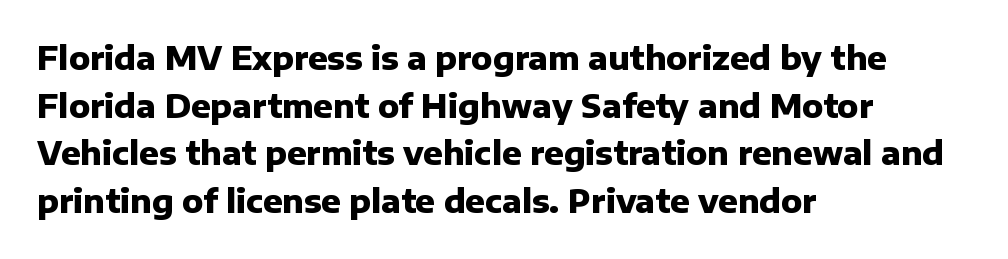
Layout note: lines flush left. Nope, no serifs anywhere on these letters. As a designer I'd log this as weight 700, bold. Only glyphs here, with clear space below each row.
